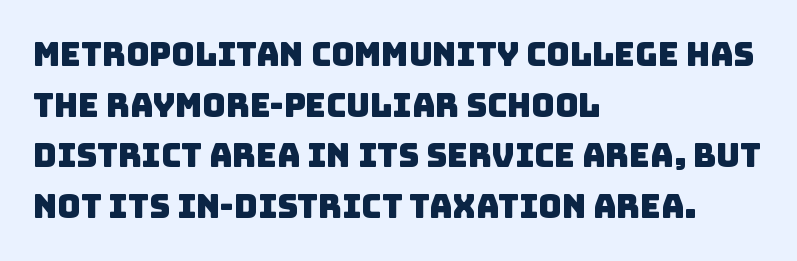
The image shows 32 px sans-serif type; set left-aligned, normal line spacing (1.58x), normal letter spacing, not underlined; low stroke contrast and a large x-height.
